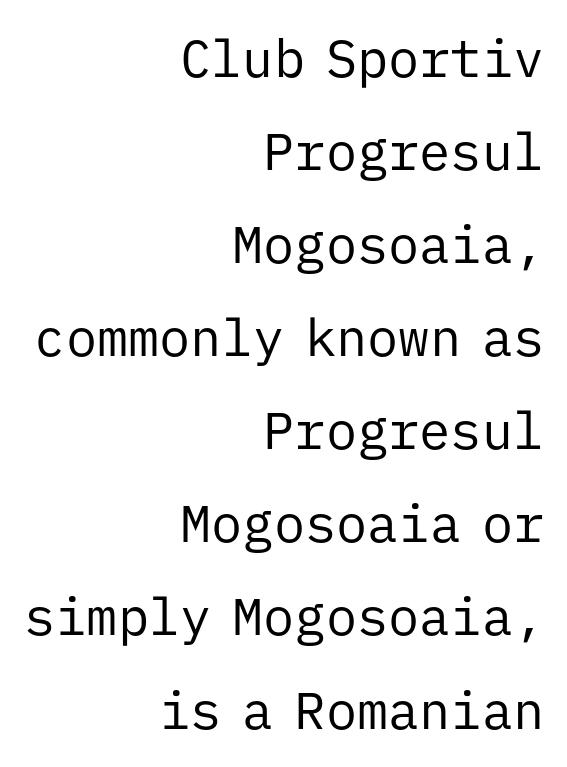
Stems and bowls with no extra thickness — not bold. Every character here occupies the same horizontal width, giving the sample a typewriter-like rhythm. Alignment: flush right. Grotesque or geometric, the face here clearly has no serifs. These lines were composed using upright roman letters. The space directly below the letters is spotless.
